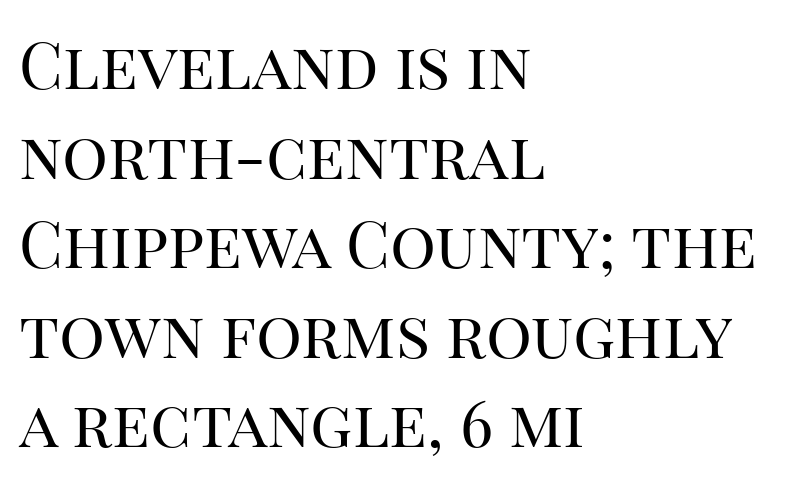
Q: Is the text bold? A: No.
Q: Is the text italic (slanted)? A: No, it is upright.
Q: Is the typeface a serif or a sans-serif typeface? A: Serif.
Q: Is the text underlined? A: No.
Q: How is the paragraph aligned? A: Left-aligned.
Q: Is the spacing between letters normal or unusually wide? A: Normal.
Q: Is the spacing between lines tight, normal or loose? A: Normal.
Q: Width (condensed, normal, or wide)? A: Normal.
Q: Stroke contrast? A: High.
Q: x-height? A: Large.
Q: Monospaced? A: No.
